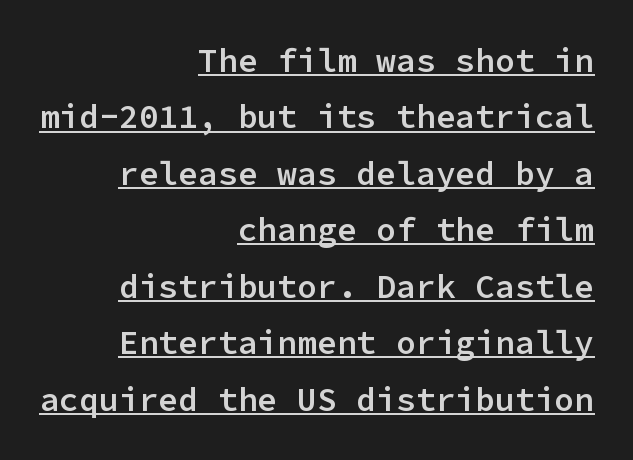
The image shows 33 px semibold sans-serif type, upright, monospaced; set right-aligned, line spacing 1.71x, normal letter spacing, underlined; low stroke contrast and a medium x-height.
